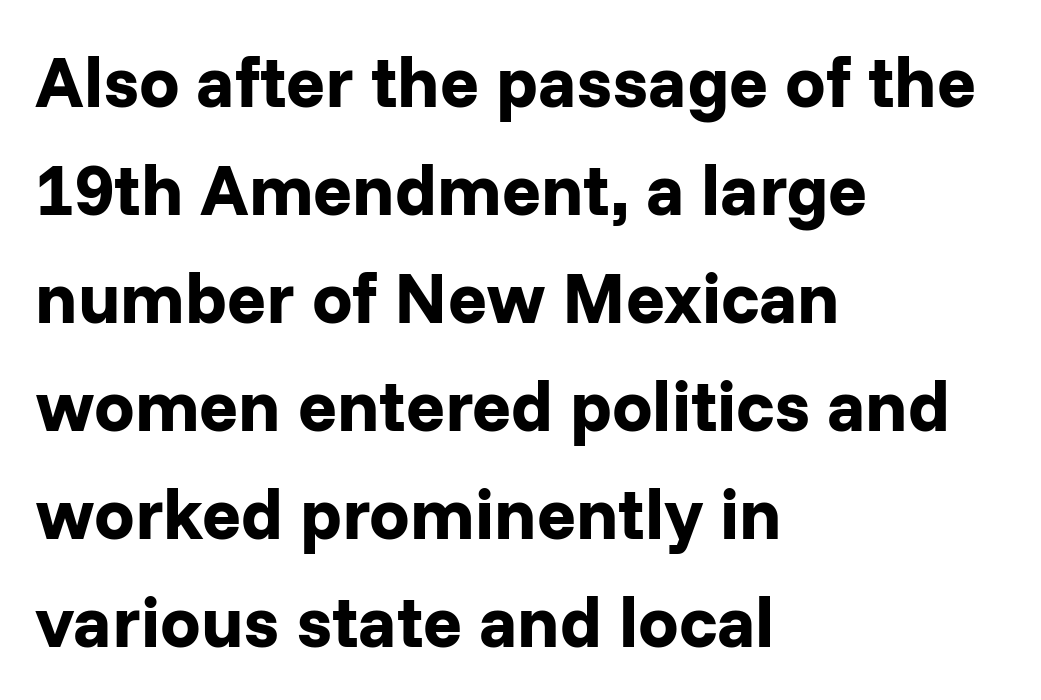
The type is set solid horizontally, with unmodified tracking. In CSS terms this would be text-align: left. When letters stand straight like this, we call the style roman or upright. A dark, heavy texture on the line: the type is bold. Whoever set this chose a conventional vertical rhythm.
